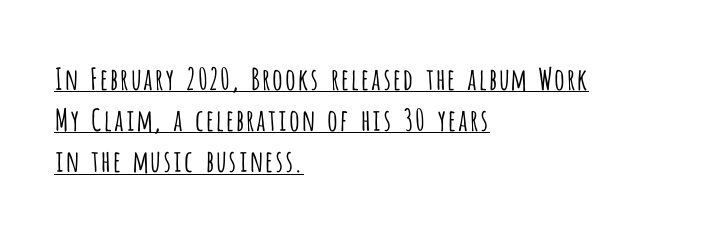
Varying glyph widths throughout — classic text-font behaviour. The rendering keeps characters at their native spacing. Counters stay open thanks to moderate or lighter strokes. Every character sits straight up, as roman type does. Interline gaps are of average width in this sample. Check the space under the baseline: a stroke is drawn there.
